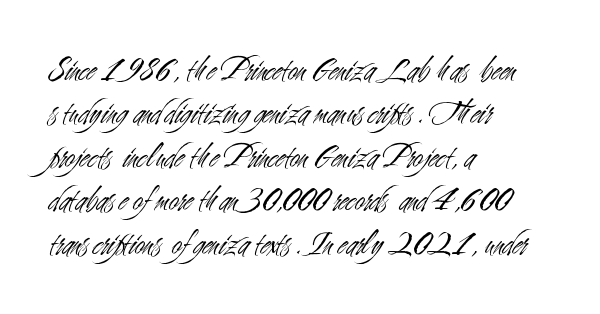
The image shows 35 px light, condensed sans-serif type; set left-aligned, line spacing 1.24x, normal letter spacing, not underlined; medium stroke contrast and a small x-height.
